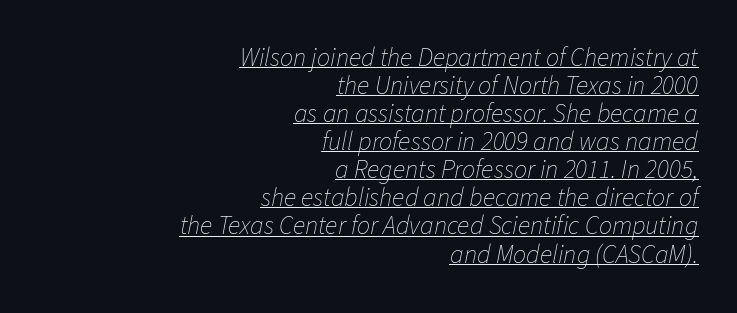
Glyph-to-glyph distance matches everyday printed text. Quick note: interline space is minimal. Typeset ragged left — the right edge is the straight one. Notice how a bar underscores the lettering throughout.
